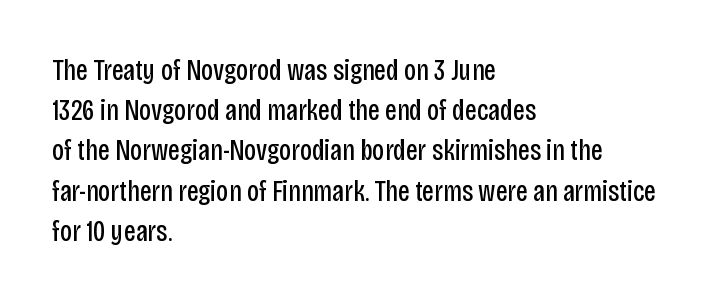
The image shows 30 px regular-weight, condensed sans-serif type, upright; set left-aligned, normal line spacing (1.34x), normal letter spacing, not underlined; low stroke contrast and a large x-height.
